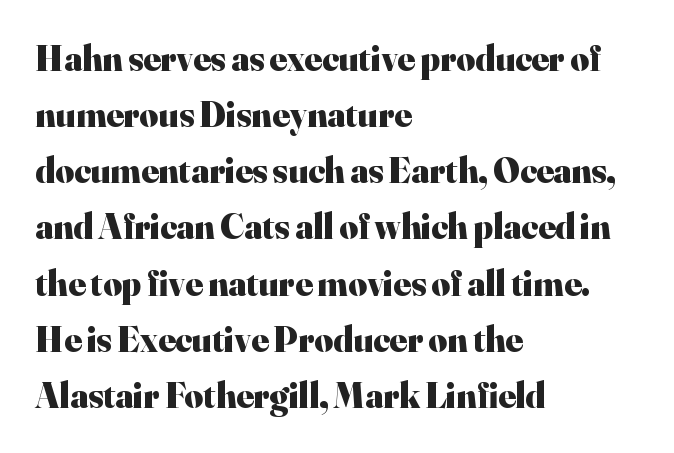
{"serif": "yes", "italic": "no", "bold": "yes", "weight": "heavy", "width": "normal", "stroke_contrast": "high", "x_height": "small", "monospaced": "no", "underline": "no", "align": "left", "line_spacing": "normal", "line_spacing_ratio": 1.56, "letter_spacing": "normal", "letter_spacing_em": 0.0, "glyph_px": 36}
